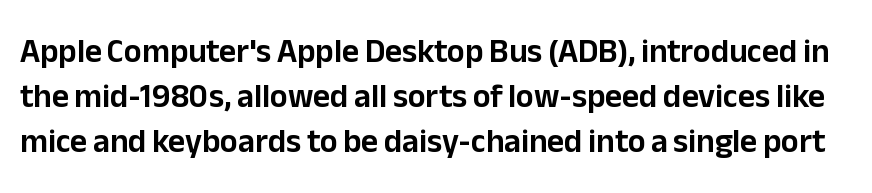
{"serif": "no", "italic": "no", "width": "normal", "stroke_contrast": "low", "x_height": "medium", "monospaced": "no", "underline": "no", "line_spacing": "normal", "line_spacing_ratio": 1.36, "letter_spacing": "normal", "letter_spacing_em": 0.0, "glyph_px": 33}
